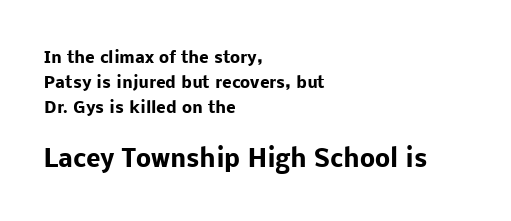
This layout puts the modest block above and the oversized block below. Every stem runs plumb, perpendicular to the baseline. The lines in this sample share a left origin and differ only in where they stop. Nothing unusual about the tracking: characters are spaced as the font intends.
